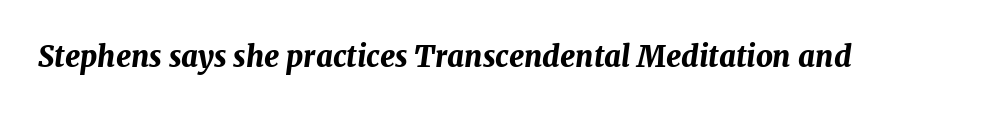
The image shows 29 px bold type, italic (leaning right); set normal letter spacing, not underlined; medium stroke contrast and a medium x-height.
